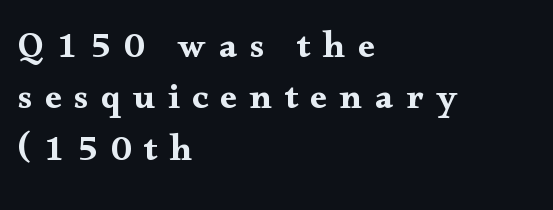
{"serif": "yes", "italic": "no", "width": "wide", "stroke_contrast": "medium", "x_height": "small", "monospaced": "no", "underline": "no", "align": "left", "line_spacing": "normal", "line_spacing_ratio": 1.39, "letter_spacing": "wide", "letter_spacing_em": 0.34, "glyph_px": 37}
